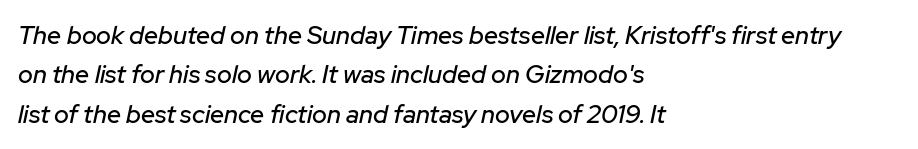
{"italic": "yes", "lean": "right", "slant_degrees": 12, "underline": "no", "align": "left", "line_spacing": "normal", "line_spacing_ratio": 1.58, "letter_spacing": "normal", "letter_spacing_em": 0.0, "glyph_px": 25}
